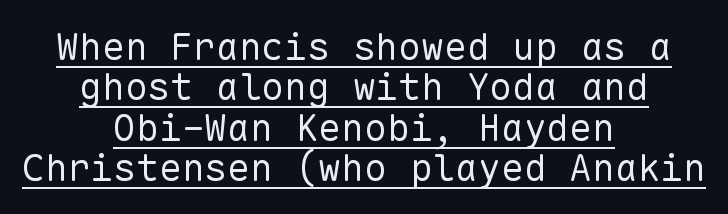
The image shows 38 px regular-weight sans-serif type, upright, monospaced; set centered, tight line spacing (1.06x), normal letter spacing, underlined; low stroke contrast and a medium x-height.
